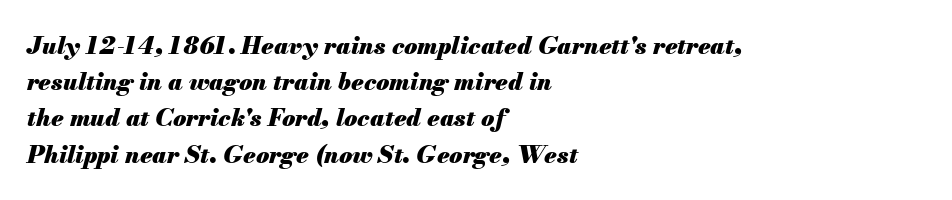
The image shows 24 px bold type, italic (leaning right); set left-aligned, normal line spacing (1.51x), normal letter spacing, not underlined.
